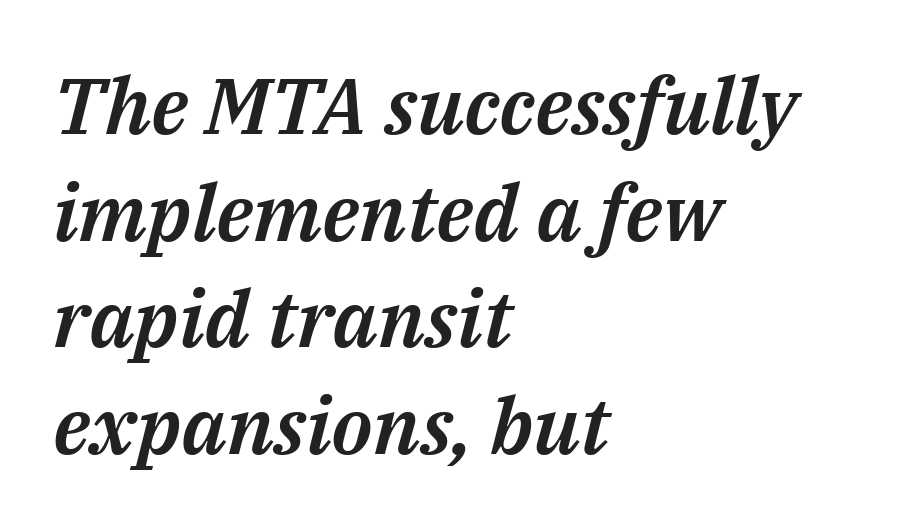
{"italic": "yes", "lean": "right", "slant_degrees": 14, "width": "normal", "stroke_contrast": "medium", "x_height": "medium", "monospaced": "no", "underline": "no", "align": "left", "line_spacing": "normal", "line_spacing_ratio": 1.35, "letter_spacing": "normal", "letter_spacing_em": 0.0, "glyph_px": 79}
